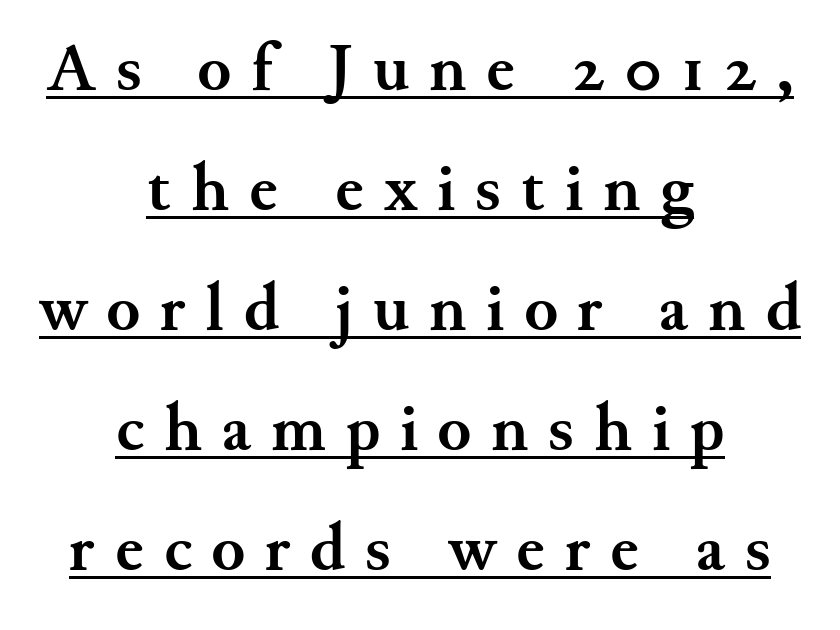
Typographically, this falls in the serif category. The passage shown is underscored from start to finish. The letters are spread apart with noticeably loose tracking. Designer's note — italics off, roman on. The paragraph has two soft edges and a firm central axis. Summary of weight: heavy, a full bold.
